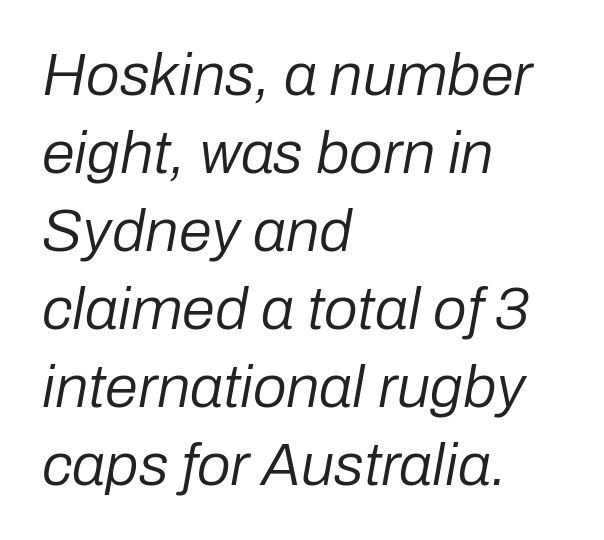
The lettering tilts uniformly, giving the passage an italic look. The letters sit at their default tracking, neither squeezed nor spread. Character widths vary here, with narrow letters taking less room than wide ones. This reads as an unemphasized weight, regular at the heaviest. Teacher's note: observe the even left margin — that is flush-left alignment.
